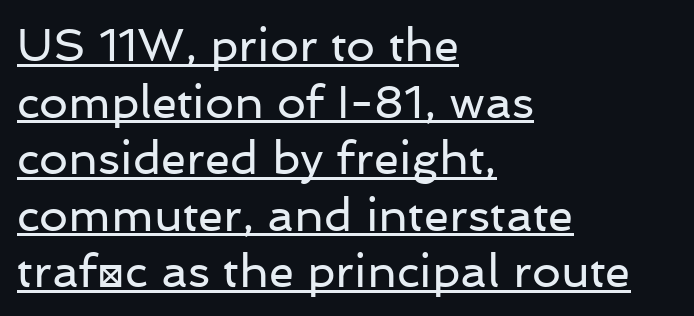
Q: Is the text bold? A: No.
Q: Is the text italic (slanted)? A: No, it is upright.
Q: Is the typeface a serif or a sans-serif typeface? A: Sans-serif.
Q: Is the text underlined? A: Yes.
Q: How is the paragraph aligned? A: Left-aligned.
Q: Is the spacing between letters normal or unusually wide? A: Normal.
Q: Width (condensed, normal, or wide)? A: Normal.
Q: Stroke contrast? A: Low.
Q: x-height? A: Medium.
Q: Monospaced? A: No.
